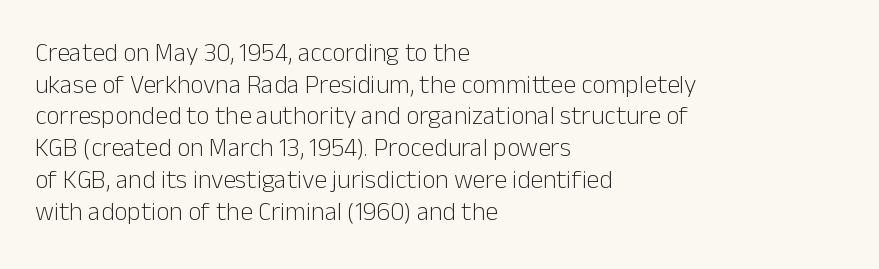
Q: Is the text bold? A: No.
Q: Is the text italic (slanted)? A: No, it is upright.
Q: Is the text underlined? A: No.
Q: How is the paragraph aligned? A: Left-aligned.
Q: Is the spacing between letters normal or unusually wide? A: Normal.
